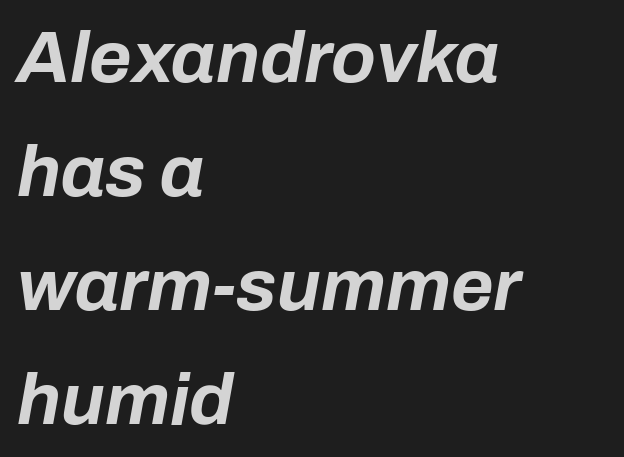
The image shows 73 px bold type, italic (leaning right); set left-aligned, normal line spacing (1.56x), normal letter spacing, not underlined; low stroke contrast and a medium x-height.
